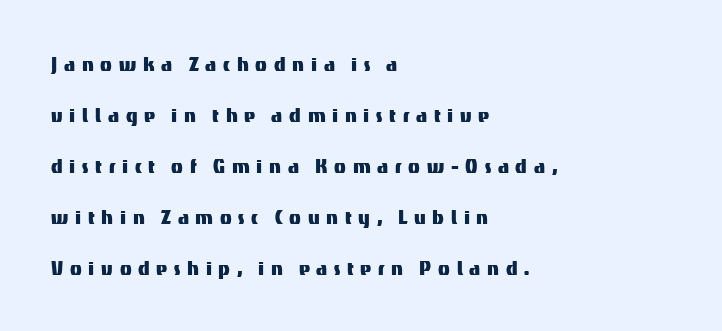
In terms of posture, this sample is upright. Does the leading feel generous? Absolutely, it's lavish. The face used here is rendered with a markedly widened letterfit. The rendering anchors every line to the left-hand side.
